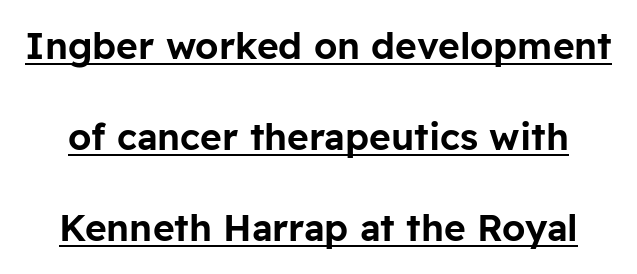
{"serif": "no", "italic": "no", "width": "normal", "stroke_contrast": "low", "x_height": "medium", "monospaced": "no", "underline": "yes", "line_spacing": "loose", "line_spacing_ratio": 2.46, "letter_spacing": "normal", "letter_spacing_em": 0.0, "glyph_px": 37}
